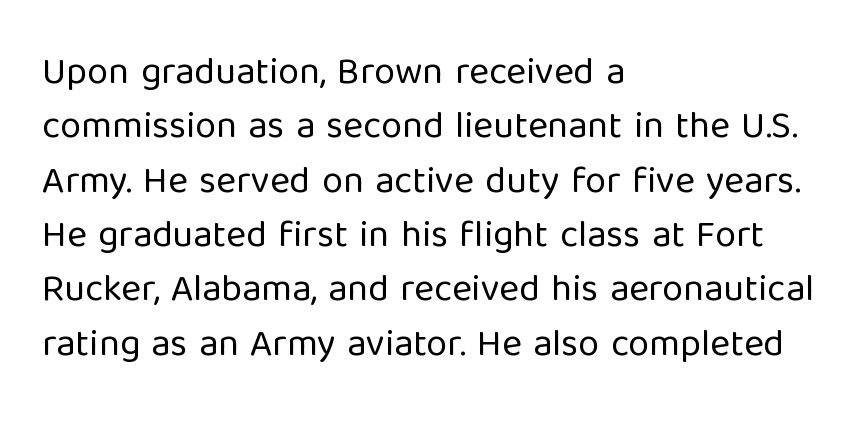
{"serif": "no", "italic": "no", "bold": "no", "weight": "regular", "width": "normal", "stroke_contrast": "low", "x_height": "medium", "monospaced": "no", "underline": "no", "align": "left", "line_spacing": "normal", "line_spacing_ratio": 1.43, "letter_spacing": "normal", "letter_spacing_em": 0.0, "glyph_px": 38}
